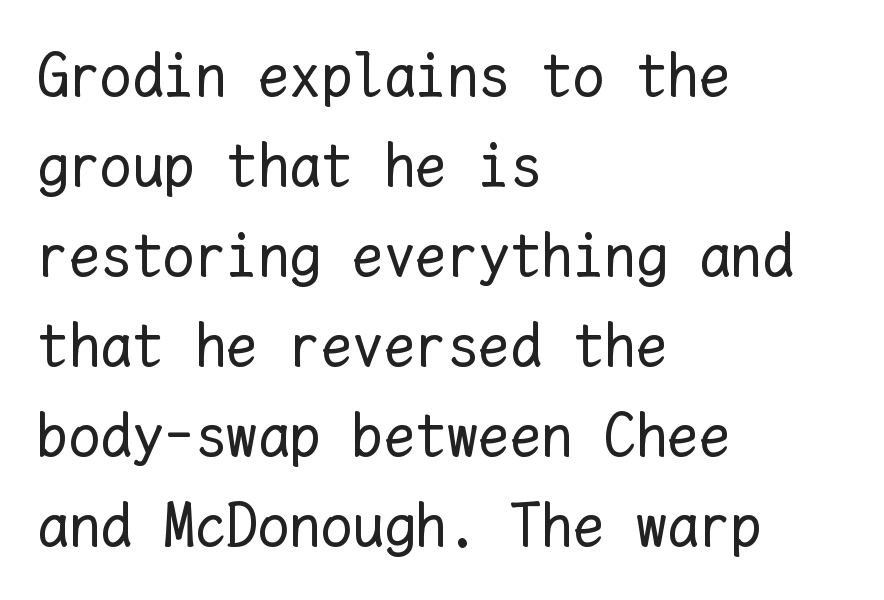
{"italic": "no", "bold": "no", "weight": "regular", "width": "normal", "stroke_contrast": "low", "x_height": "medium", "monospaced": "yes", "underline": "no", "align": "left", "line_spacing": "normal", "line_spacing_ratio": 1.43, "letter_spacing": "normal", "letter_spacing_em": 0.0, "glyph_px": 63}
